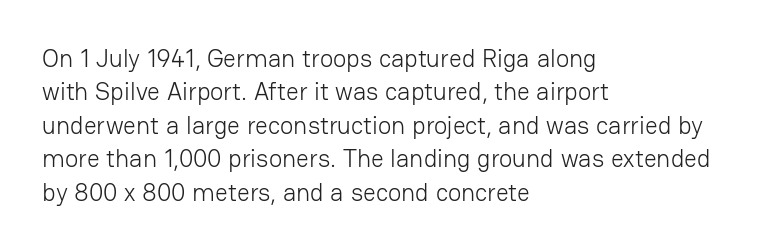
Notice how the stems are strictly vertical — no italics here. Clear beneath every line of the passage. Compared with typical paragraphs, the rows here are spaced about the same. The letters look calm and open, with moderate or lighter stems. Spacing between characters is what you'd get straight out of the box.
